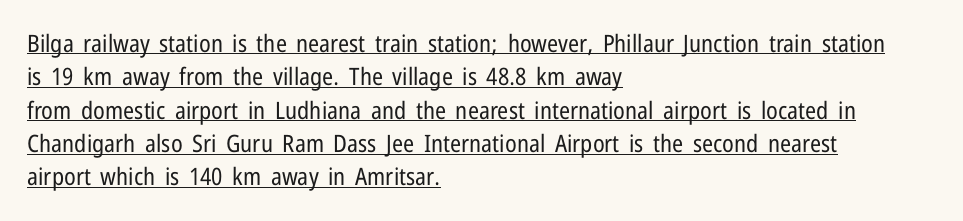
{"italic": "no", "bold": "no", "underline": "yes", "align": "left", "line_spacing": "normal", "line_spacing_ratio": 1.39, "letter_spacing": "normal", "letter_spacing_em": 0.0, "glyph_px": 24}
